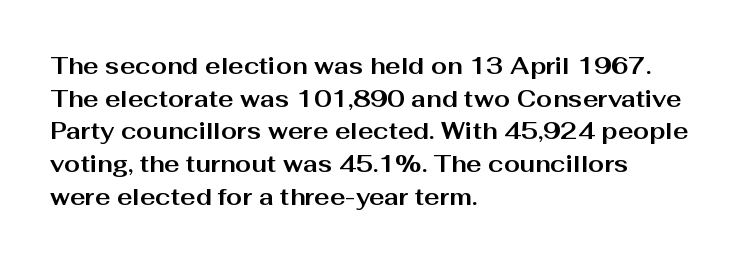
{"italic": "no", "bold": "yes", "underline": "no", "align": "left", "line_spacing": "normal", "line_spacing_ratio": 1.42, "letter_spacing": "normal", "letter_spacing_em": 0.0, "glyph_px": 23}
